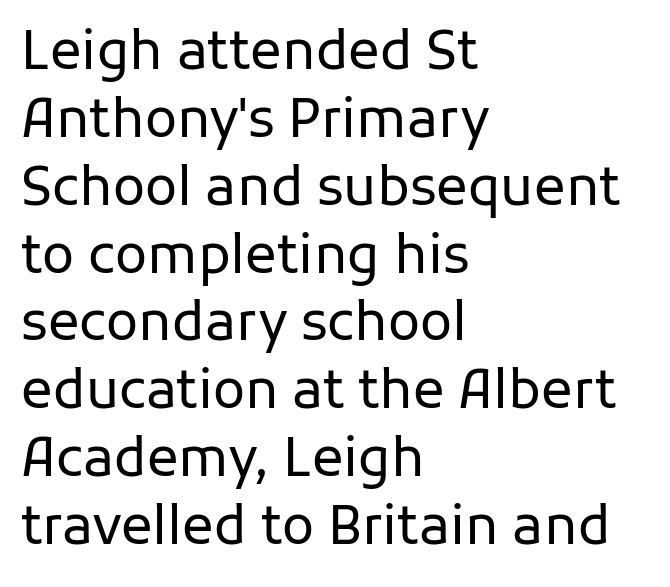
{"serif": "no", "italic": "no", "bold": "no", "weight": "regular", "width": "normal", "stroke_contrast": "low", "x_height": "medium", "monospaced": "no", "underline": "no", "align": "left", "line_spacing": "normal", "line_spacing_ratio": 1.28, "letter_spacing": "normal", "letter_spacing_em": 0.0, "glyph_px": 53}
